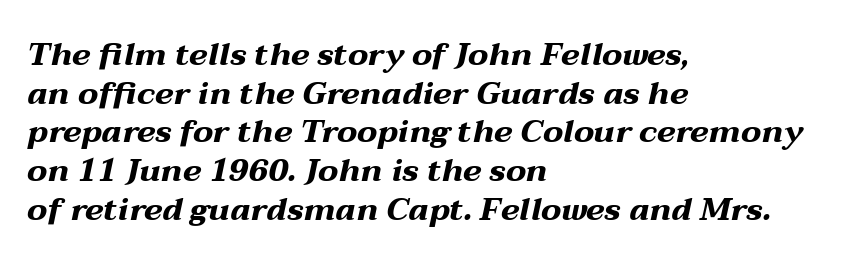
{"italic": "yes", "lean": "right", "slant_degrees": 12, "bold": "yes", "weight": "bold", "width": "wide", "stroke_contrast": "medium", "x_height": "medium", "monospaced": "no", "underline": "no", "align": "left", "line_spacing_ratio": 1.21, "letter_spacing": "normal", "letter_spacing_em": 0.0, "glyph_px": 32}
